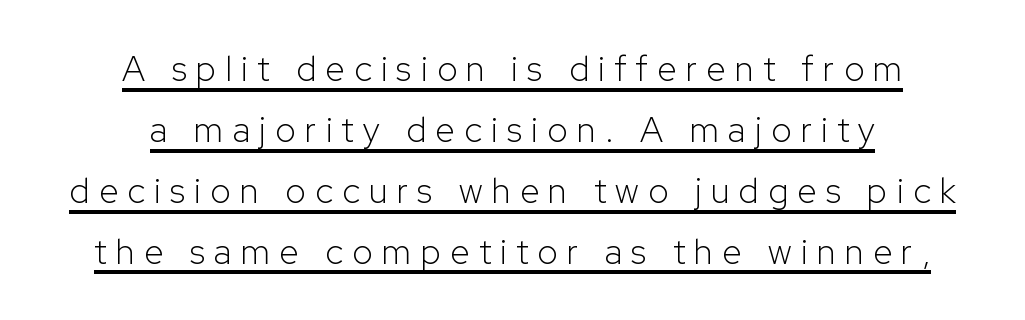
The image shows 35 px light sans-serif type, upright; set centered, line spacing 1.74x, unusually wide letter spacing (+0.27 em), underlined; low stroke contrast and a medium x-height.
